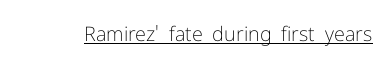
The image shows 20 px text type, upright; set normal letter spacing, underlined.
